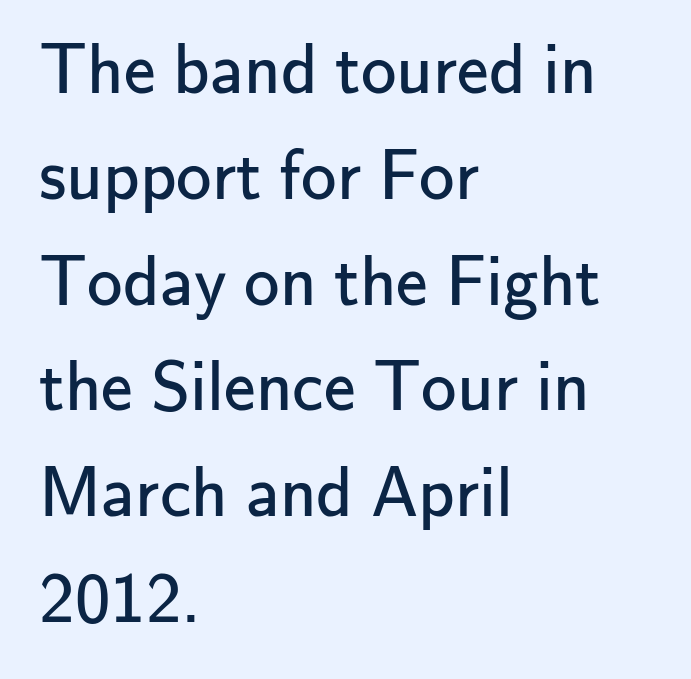
Q: Is the text bold? A: No.
Q: Is the text italic (slanted)? A: No, it is upright.
Q: Is the typeface a serif or a sans-serif typeface? A: Sans-serif.
Q: Is the text underlined? A: No.
Q: How is the paragraph aligned? A: Left-aligned.
Q: Is the spacing between letters normal or unusually wide? A: Normal.
Q: Is the spacing between lines tight, normal or loose? A: Normal.
Q: Width (condensed, normal, or wide)? A: Normal.
Q: Stroke contrast? A: Low.
Q: x-height? A: Small.
Q: Monospaced? A: No.
